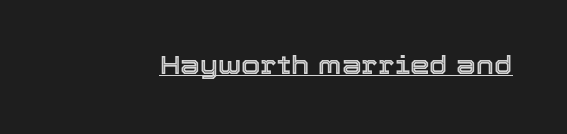
The image shows 25 px text type, upright; set normal letter spacing, underlined.
